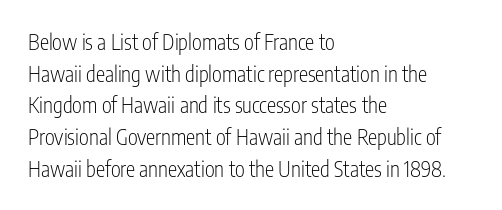
Q: Is the text bold? A: No.
Q: Is the text italic (slanted)? A: No, it is upright.
Q: Is the text underlined? A: No.
Q: How is the paragraph aligned? A: Left-aligned.
Q: Is the spacing between letters normal or unusually wide? A: Normal.
Q: Is the spacing between lines tight, normal or loose? A: Normal.
